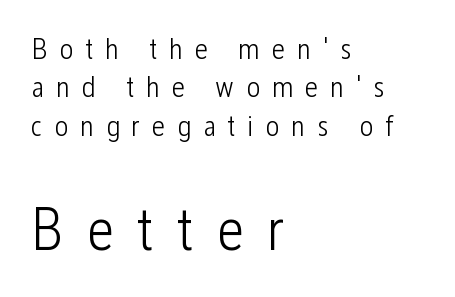
The image shows 60 px light, condensed sans-serif type, upright; set left-aligned, normal line spacing (1.28x), unusually wide letter spacing (+0.39 em), not underlined; the second (bottom) block is 2.0x larger; low stroke contrast and a medium x-height.
